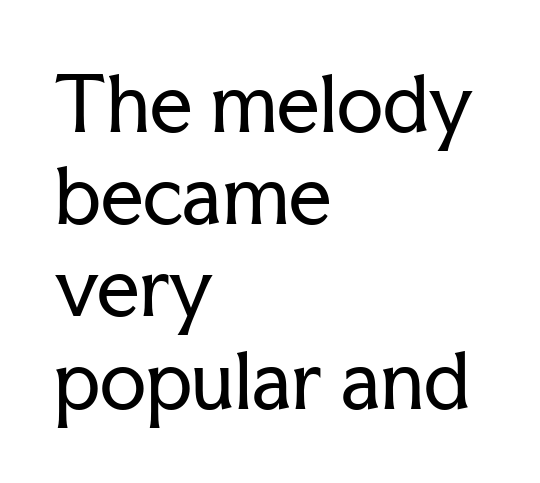
{"serif": "yes", "italic": "no", "bold": "no", "weight": "regular", "width": "normal", "stroke_contrast": "low", "x_height": "medium", "monospaced": "no", "underline": "no", "align": "left", "line_spacing_ratio": 1.23, "letter_spacing": "normal", "letter_spacing_em": 0.0, "glyph_px": 75}
